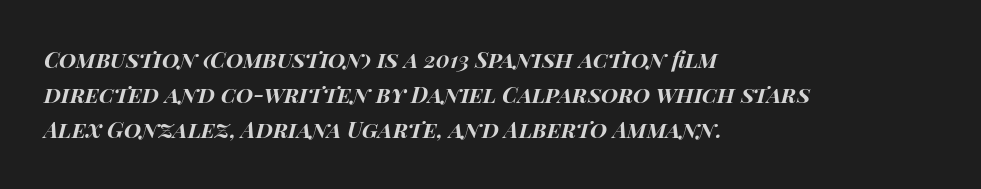
{"italic": "yes", "lean": "right", "slant_degrees": 14, "bold": "yes", "underline": "no", "align": "left", "line_spacing": "normal", "line_spacing_ratio": 1.6, "letter_spacing": "normal", "letter_spacing_em": 0.0, "glyph_px": 22}
